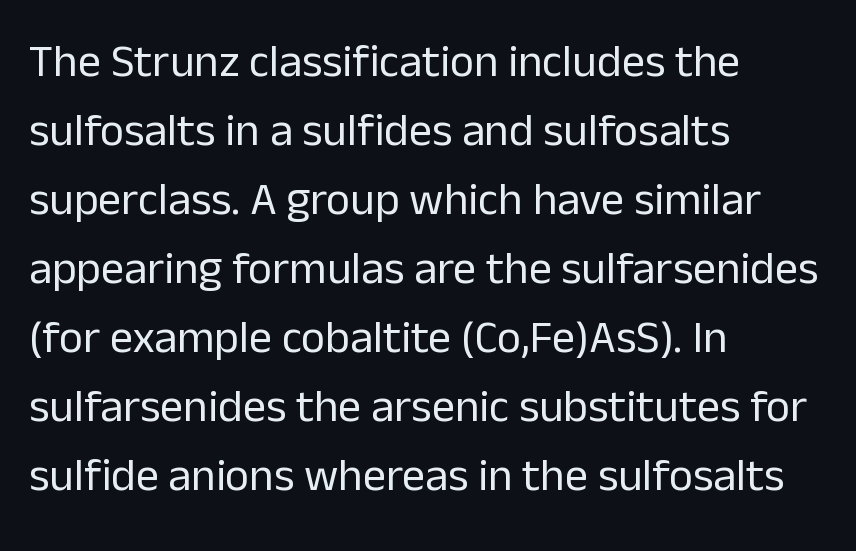
{"serif": "no", "italic": "no", "bold": "no", "weight": "regular", "width": "normal", "stroke_contrast": "low", "x_height": "medium", "monospaced": "no", "underline": "no", "align": "left", "line_spacing": "normal", "line_spacing_ratio": 1.5, "letter_spacing": "normal", "letter_spacing_em": 0.0, "glyph_px": 46}
